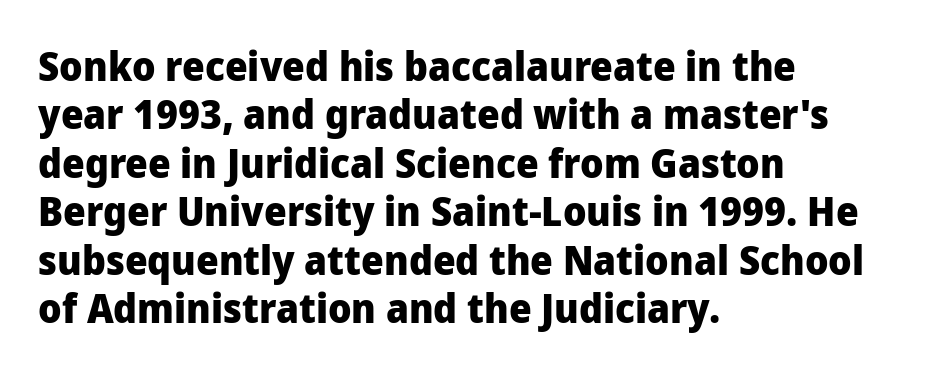
{"serif": "no", "italic": "no", "bold": "yes", "weight": "heavy", "width": "normal", "stroke_contrast": "low", "x_height": "medium", "monospaced": "no", "underline": "no", "align": "left", "line_spacing_ratio": 1.21, "letter_spacing": "normal", "letter_spacing_em": 0.0, "glyph_px": 40}
